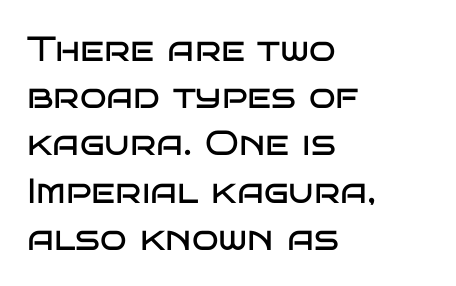
Q: Is the text bold? A: No.
Q: Is the text italic (slanted)? A: No, it is upright.
Q: Is the typeface a serif or a sans-serif typeface? A: Sans-serif.
Q: Is the text underlined? A: No.
Q: How is the paragraph aligned? A: Left-aligned.
Q: Is the spacing between letters normal or unusually wide? A: Normal.
Q: Is the spacing between lines tight, normal or loose? A: Normal.
Q: Width (condensed, normal, or wide)? A: Wide.
Q: Stroke contrast? A: Low.
Q: x-height? A: Large.
Q: Monospaced? A: No.
